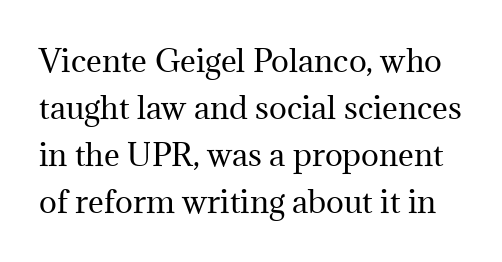
The image shows 30 px regular-weight serif type, upright; set normal line spacing (1.57x), normal letter spacing, not underlined; medium stroke contrast and a medium x-height.
